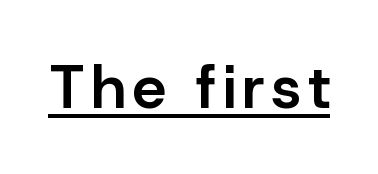
{"serif": "no", "italic": "no", "bold": "semi", "weight": "semibold", "width": "normal", "stroke_contrast": "low", "x_height": "medium", "monospaced": "no", "underline": "yes", "glyph_px": 61}
